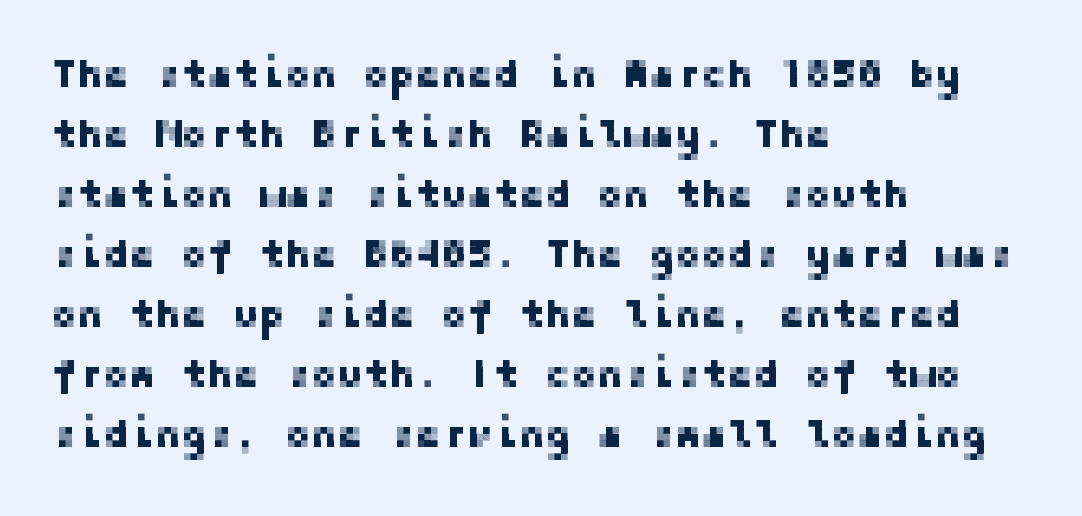
The image shows 39 px sans-serif type, upright; set left-aligned, normal line spacing (1.54x), normal letter spacing, not underlined; low stroke contrast and a medium x-height.
